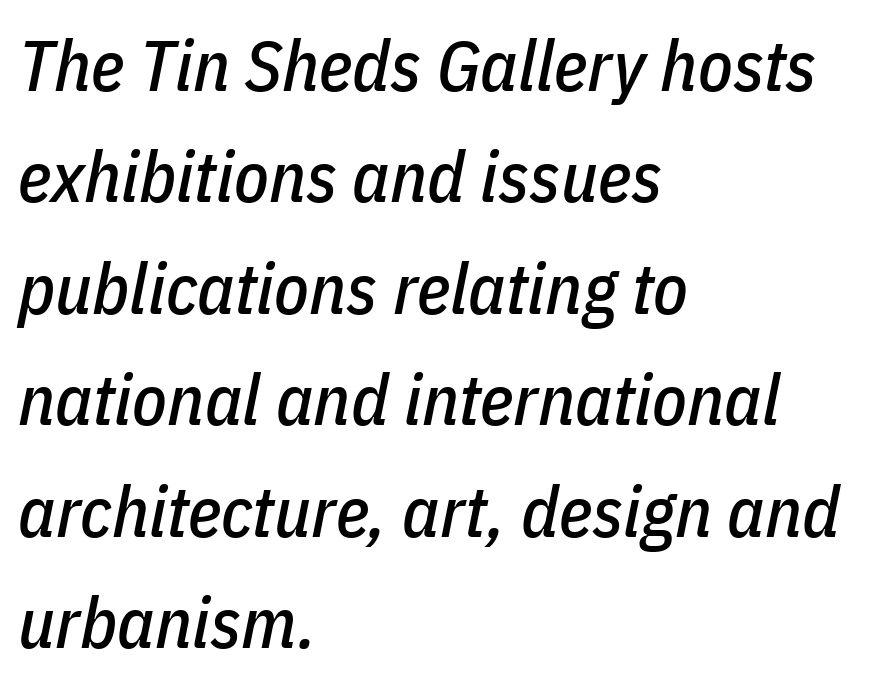
Between one letter and the next there's only the usual sliver of space. Normally led — the rows are evenly, conventionally spaced. Visually the block forms a straight wall on the left and a jagged coastline on the right. Note the varied advance widths — an 'i' is clearly narrower than an 'm'.
